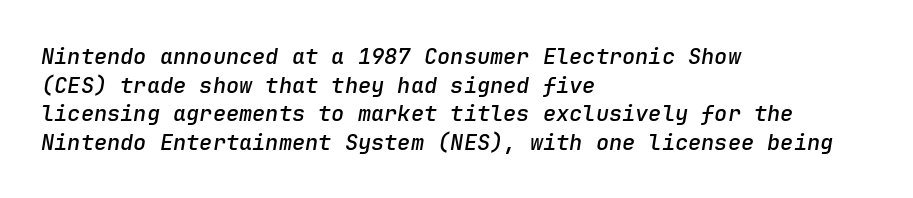
The image shows 22 px text type, italic (leaning right); set left-aligned, normal line spacing (1.3x), normal letter spacing, not underlined.
